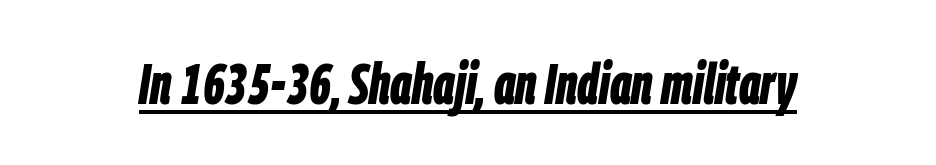
How are the letters spaced? Ordinarily, with no added tracking. A full-strength bold gives these letters their thick strokes. Has an underline been added? It has. The typography opts for an oblique posture over an upright one. Character widths vary here, with narrow letters taking less room than wide ones.
